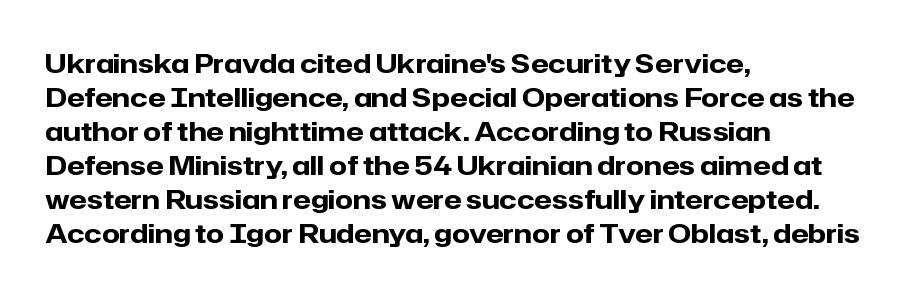
The image shows 26 px bold type, upright; set left-aligned, normal line spacing (1.31x), normal letter spacing, not underlined.
